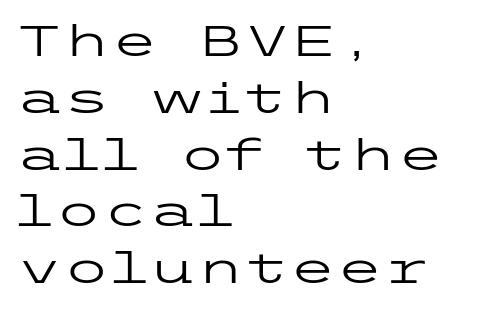
{"serif": "no", "italic": "no", "bold": "no", "weight": "regular", "width": "wide", "stroke_contrast": "low", "x_height": "medium", "underline": "no", "align": "left", "line_spacing": "normal", "line_spacing_ratio": 1.32, "letter_spacing": "normal", "letter_spacing_em": 0.0, "glyph_px": 43}
